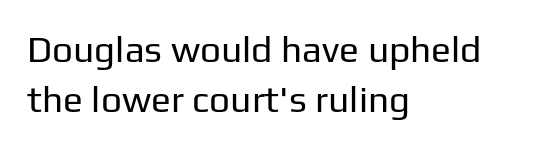
This sample uses plain, unmodified letter spacing. A typesetter would label this face a sans. Any mark beneath the type? The region is blank. Each letter keeps its own natural width here, so spacing adapts to shape.
